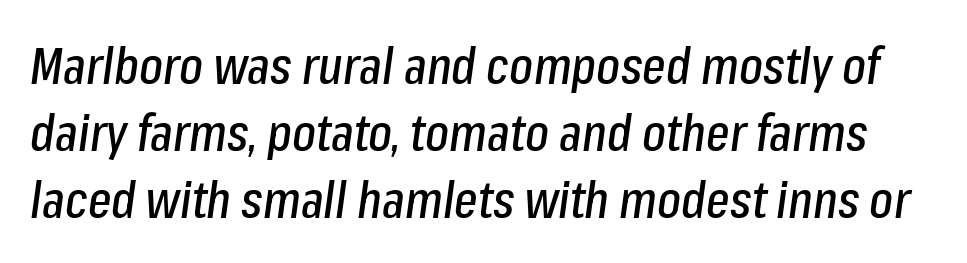
{"italic": "yes", "lean": "right", "slant_degrees": 8, "width": "condensed", "stroke_contrast": "low", "x_height": "medium", "monospaced": "no", "underline": "no", "line_spacing": "normal", "line_spacing_ratio": 1.34, "letter_spacing": "normal", "letter_spacing_em": 0.0, "glyph_px": 50}
